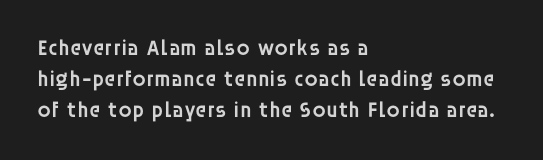
{"italic": "no", "bold": "semi", "underline": "no", "align": "left", "line_spacing": "normal", "line_spacing_ratio": 1.42, "letter_spacing": "normal", "letter_spacing_em": 0.0, "glyph_px": 22}
